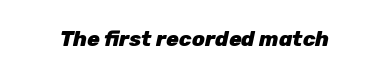
The image shows 21 px bold type, italic (leaning right); set normal letter spacing, not underlined.
